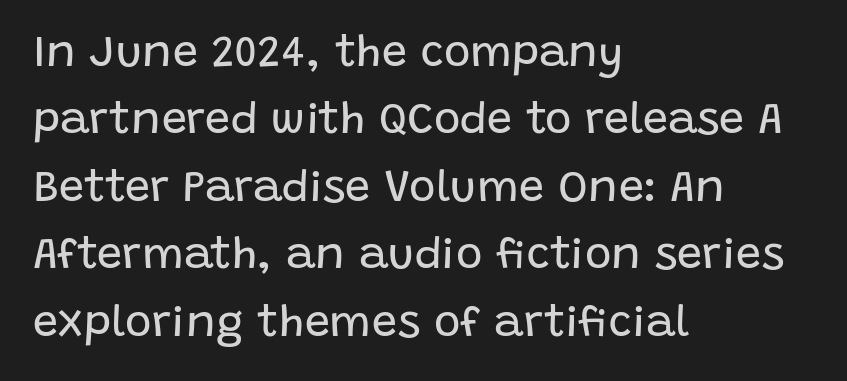
The image shows 45 px regular-weight sans-serif type, upright; set left-aligned, normal line spacing (1.5x), normal letter spacing, not underlined; low stroke contrast and a large x-height.
